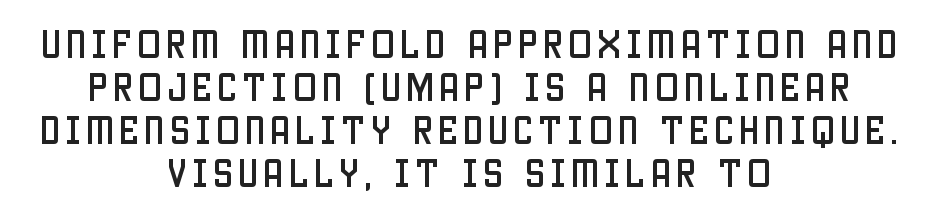
{"serif": "no", "italic": "no", "width": "condensed", "stroke_contrast": "low", "x_height": "large", "monospaced": "no", "underline": "no", "align": "center", "line_spacing": "normal", "line_spacing_ratio": 1.34, "glyph_px": 32}
